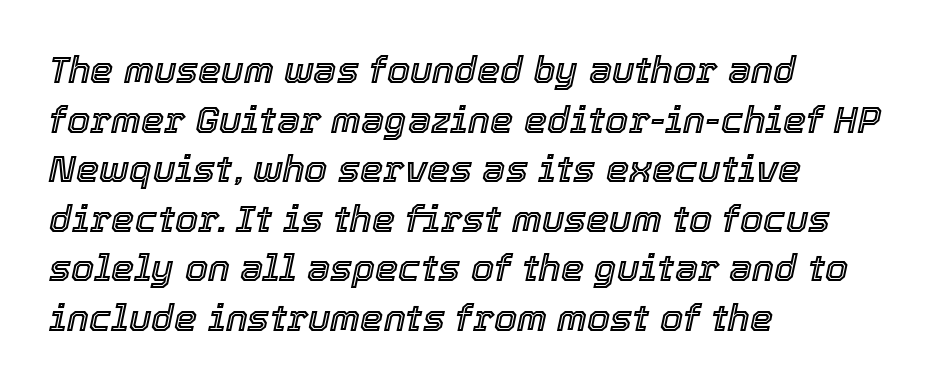
Q: Is the text italic (slanted)? A: Yes, it leans right by about 12 degrees.
Q: Is the text underlined? A: No.
Q: How is the paragraph aligned? A: Left-aligned.
Q: Is the spacing between letters normal or unusually wide? A: Normal.
Q: Is the spacing between lines tight, normal or loose? A: Normal.
Q: Width (condensed, normal, or wide)? A: Normal.
Q: x-height? A: Medium.
Q: Monospaced? A: No.
